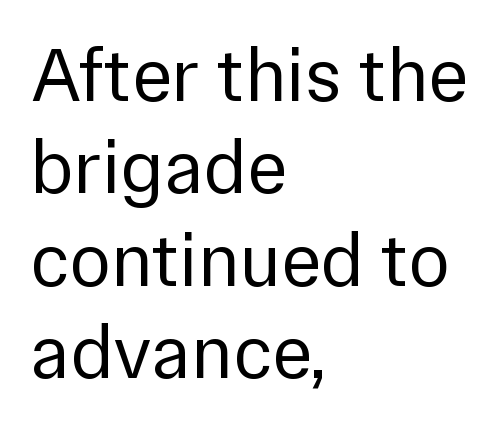
Q: Is the text bold? A: No.
Q: Is the text italic (slanted)? A: No, it is upright.
Q: Is the typeface a serif or a sans-serif typeface? A: Sans-serif.
Q: Is the text underlined? A: No.
Q: How is the paragraph aligned? A: Left-aligned.
Q: Is the spacing between letters normal or unusually wide? A: Normal.
Q: Width (condensed, normal, or wide)? A: Normal.
Q: x-height? A: Medium.
Q: Monospaced? A: No.
